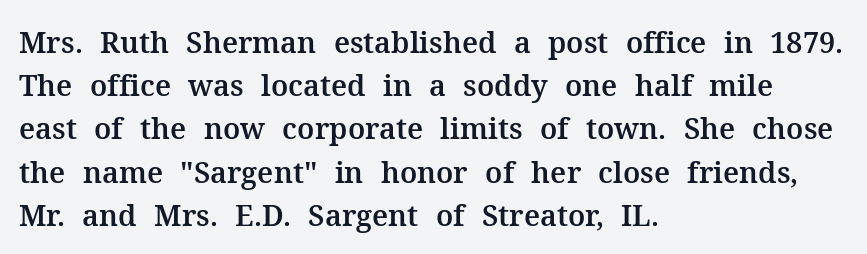
Q: Is the text italic (slanted)? A: No, it is upright.
Q: Is the typeface a serif or a sans-serif typeface? A: Serif.
Q: Is the text underlined? A: No.
Q: How is the paragraph aligned? A: Left-aligned.
Q: Is the spacing between letters normal or unusually wide? A: Normal.
Q: Is the spacing between lines tight, normal or loose? A: Normal.
Q: Width (condensed, normal, or wide)? A: Normal.
Q: Stroke contrast? A: Medium.
Q: x-height? A: Medium.
Q: Monospaced? A: No.
